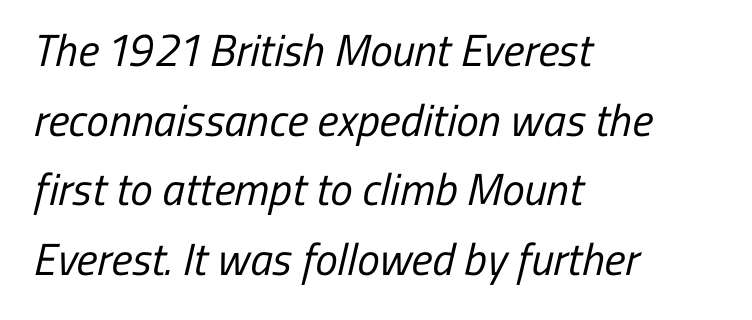
The image shows 45 px regular-weight, condensed sans-serif type; set left-aligned, normal line spacing (1.55x), normal letter spacing, not underlined; low stroke contrast and a medium x-height.
